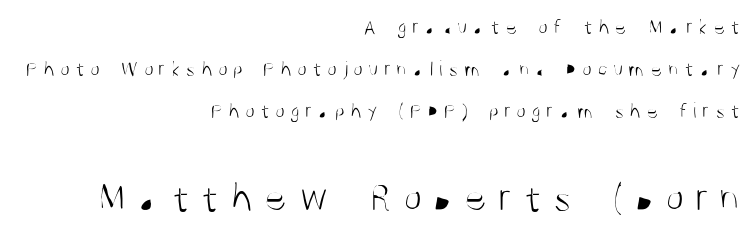
The passage shown stacks its lines with a broad gap. The zone under the glyphs is completely vacant. These lines stack with their right ends in a neat column. No heavy texture on the line: the type isn't bold. Between one letter and the next there's a generous, obvious gap.
